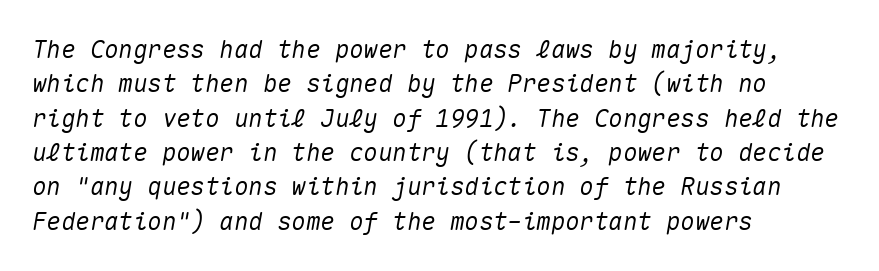
The image shows 24 px text type, italic (leaning right); set left-aligned, normal line spacing (1.43x), normal letter spacing, not underlined.
